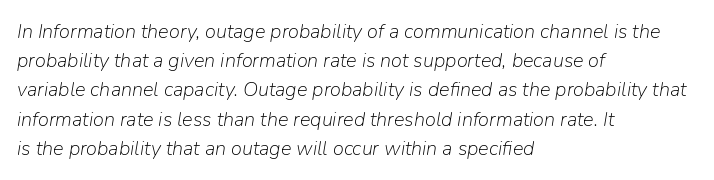
The image shows 20 px text type, italic (leaning right); set left-aligned, normal line spacing (1.46x), normal letter spacing, not underlined.
